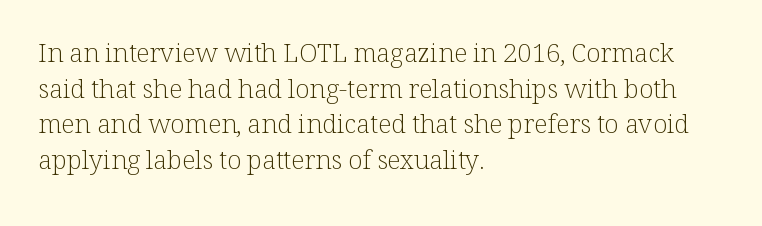
{"italic": "no", "bold": "no", "underline": "no", "align": "left", "line_spacing": "normal", "line_spacing_ratio": 1.37, "letter_spacing": "normal", "letter_spacing_em": 0.0, "glyph_px": 26}
